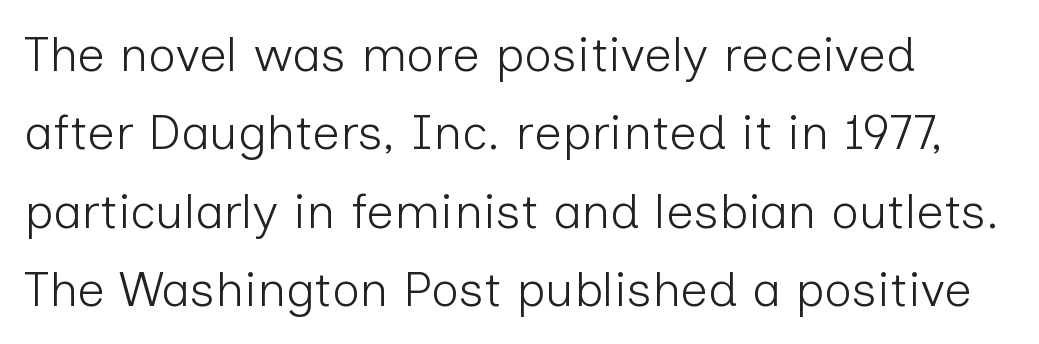
{"serif": "no", "italic": "no", "bold": "no", "weight": "light", "width": "normal", "stroke_contrast": "low", "x_height": "medium", "monospaced": "no", "underline": "no", "line_spacing": "normal", "line_spacing_ratio": 1.6, "letter_spacing": "normal", "letter_spacing_em": 0.0, "glyph_px": 49}
